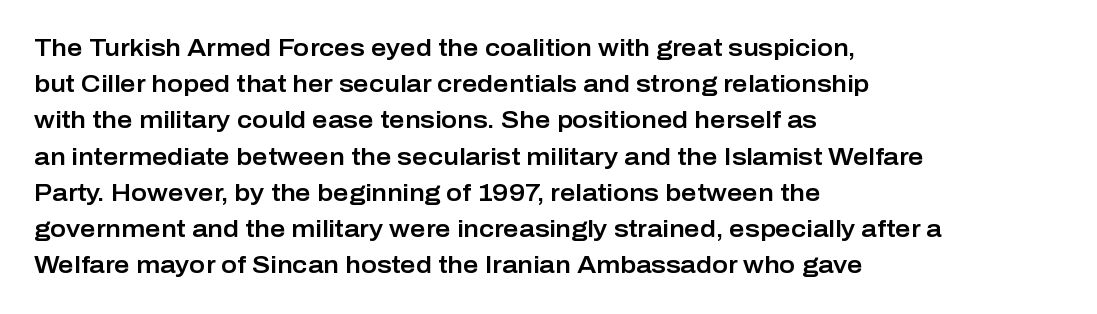
Leading: standard. Ascenders rise straight up at ninety degrees. Nobody drew a line under any word here. Here the glyphs are tracked normally, forming tight word shapes. All the whitespace from short lines collects on the right.
